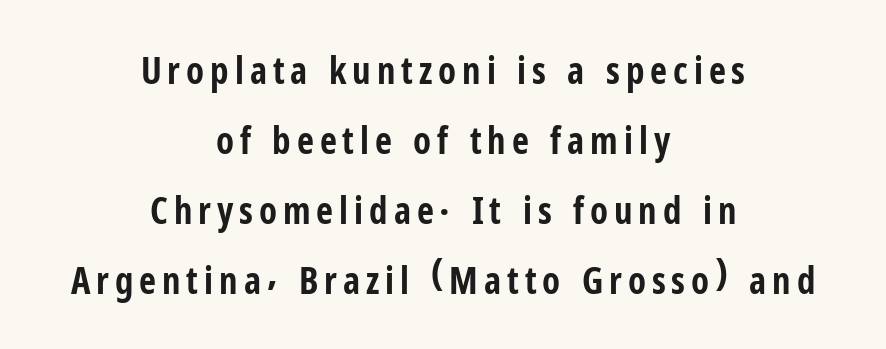
{"serif": "no", "italic": "no", "bold": "yes", "weight": "bold", "width": "condensed", "stroke_contrast": "low", "x_height": "medium", "monospaced": "no", "underline": "no", "align": "center", "line_spacing_ratio": 1.89, "glyph_px": 37}
